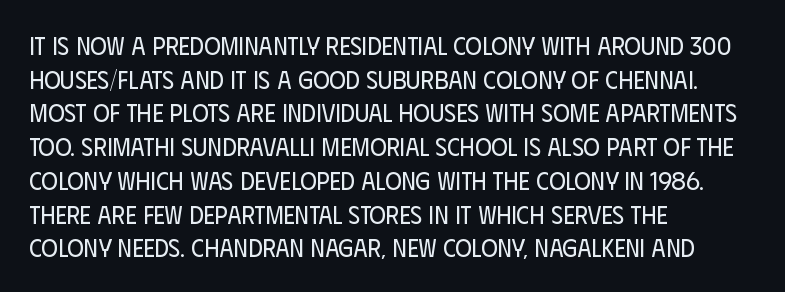
The image shows 25 px text type, upright; set left-aligned, normal line spacing (1.35x), normal letter spacing, not underlined.
